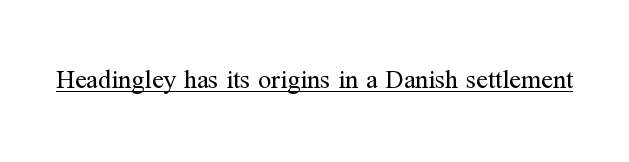
The image shows 26 px text type, upright; set normal letter spacing, underlined.
